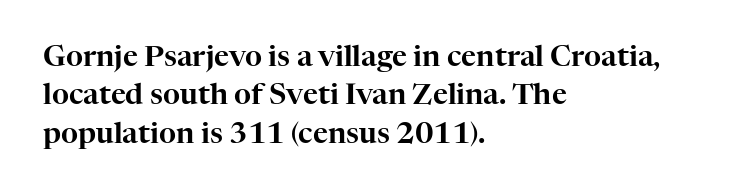
Q: Is the text italic (slanted)? A: No, it is upright.
Q: Is the typeface a serif or a sans-serif typeface? A: Serif.
Q: Is the text underlined? A: No.
Q: How is the paragraph aligned? A: Left-aligned.
Q: Is the spacing between letters normal or unusually wide? A: Normal.
Q: Is the spacing between lines tight, normal or loose? A: Normal.
Q: Width (condensed, normal, or wide)? A: Normal.
Q: Stroke contrast? A: High.
Q: x-height? A: Medium.
Q: Monospaced? A: No.
